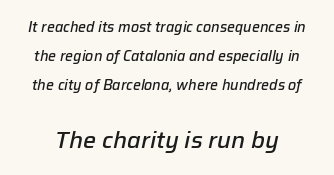
Q: Is the text bold? A: Semi-bold.
Q: Is the text italic (slanted)? A: Yes, it leans right by about 12 degrees.
Q: Is the text underlined? A: No.
Q: Is the spacing between letters normal or unusually wide? A: Normal.
Q: Is the spacing between lines tight, normal or loose? A: Loose.
Q: Which block of text is set in a larger size, the first (top) or the second (bottom)? A: The second (bottom) one.
